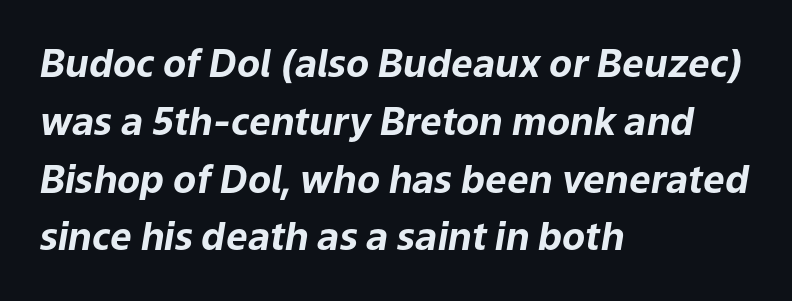
Letters rest on an invisible, unmarked baseline. The paragraph has a hard left edge and a soft right edge. Nothing unusual about the tracking: characters are spaced as the font intends. Looking at the ascenders, they clearly lean. The space between consecutive lines is moderate. A typesetter would call this proportional, since set widths differ per character.
